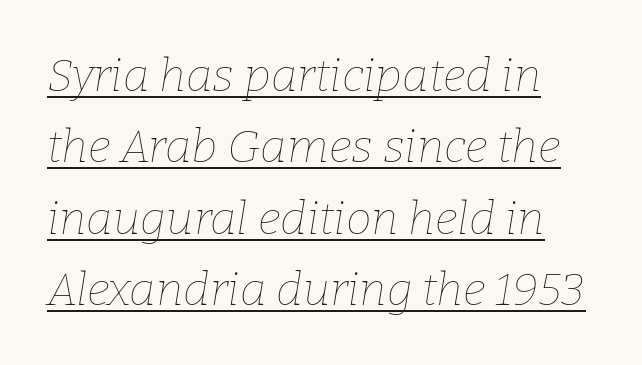
{"italic": "yes", "lean": "right", "slant_degrees": 9, "bold": "no", "weight": "thin", "width": "normal", "stroke_contrast": "low", "x_height": "medium", "monospaced": "no", "underline": "yes", "line_spacing": "normal", "line_spacing_ratio": 1.55, "letter_spacing": "normal", "letter_spacing_em": 0.0, "glyph_px": 46}
